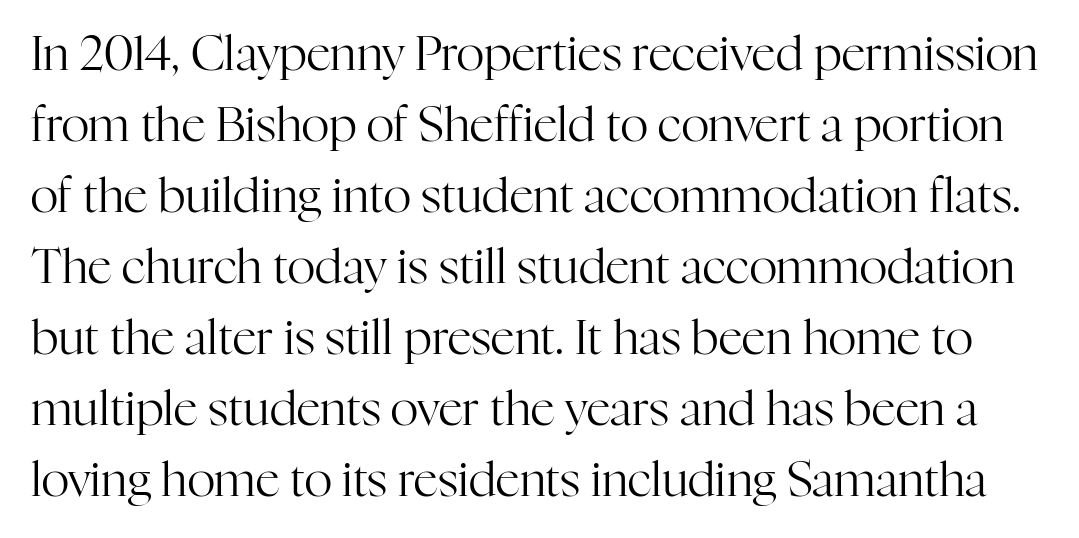
Q: Is the text bold? A: No.
Q: Is the text italic (slanted)? A: No, it is upright.
Q: Is the typeface a serif or a sans-serif typeface? A: Serif.
Q: Is the text underlined? A: No.
Q: Is the spacing between letters normal or unusually wide? A: Normal.
Q: Is the spacing between lines tight, normal or loose? A: Normal.
Q: Width (condensed, normal, or wide)? A: Normal.
Q: Stroke contrast? A: High.
Q: x-height? A: Medium.
Q: Monospaced? A: No.
